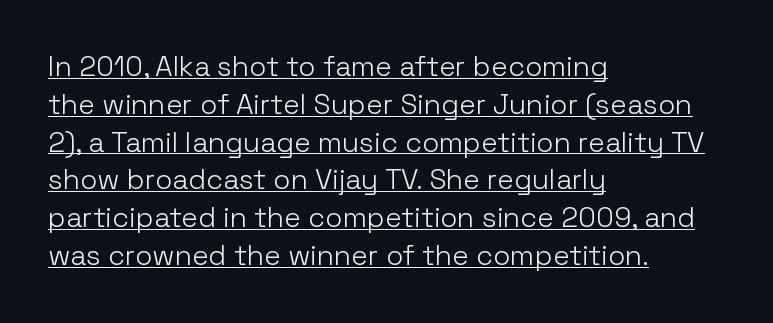
The image shows 28 px light sans-serif type, upright; set left-aligned, normal line spacing (1.35x), normal letter spacing, underlined; low stroke contrast and a medium x-height.
